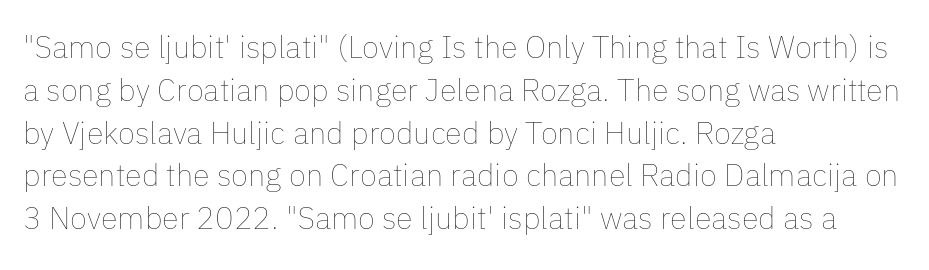
{"italic": "no", "bold": "no", "weight": "thin", "width": "normal", "stroke_contrast": "low", "x_height": "medium", "monospaced": "no", "underline": "no", "align": "left", "line_spacing": "normal", "line_spacing_ratio": 1.38, "letter_spacing": "normal", "letter_spacing_em": 0.0, "glyph_px": 31}
